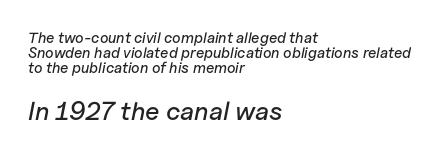
Q: Is the text italic (slanted)? A: Yes, it leans right by about 11 degrees.
Q: Is the text underlined? A: No.
Q: How is the paragraph aligned? A: Left-aligned.
Q: Is the spacing between letters normal or unusually wide? A: Normal.
Q: Is the spacing between lines tight, normal or loose? A: Tight.
Q: Which block of text is set in a larger size, the first (top) or the second (bottom)? A: The second (bottom) one.
